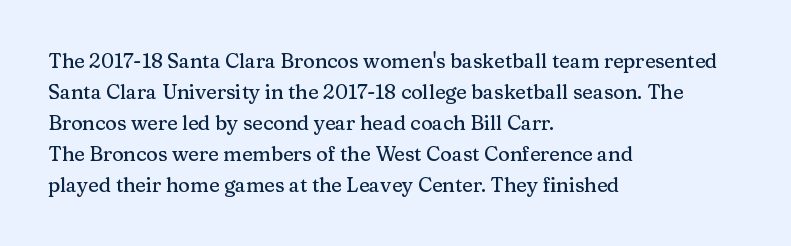
{"italic": "no", "underline": "no", "align": "left", "line_spacing": "normal", "line_spacing_ratio": 1.55, "letter_spacing": "normal", "letter_spacing_em": 0.0, "glyph_px": 20}
